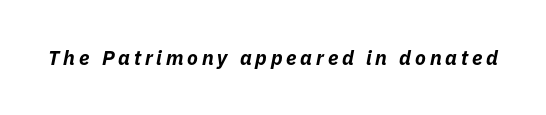
Q: Is the text bold? A: Yes.
Q: Is the text italic (slanted)? A: Yes, it leans right by about 11 degrees.
Q: Is the text underlined? A: No.
